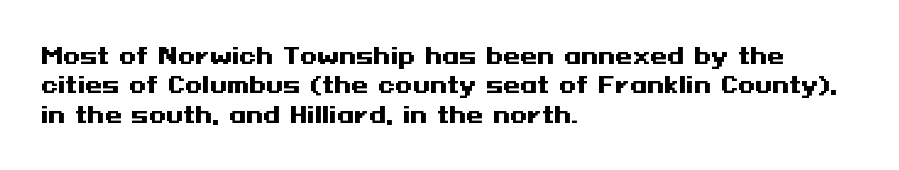
Q: Is the text bold? A: Yes.
Q: Is the text italic (slanted)? A: No, it is upright.
Q: Is the text underlined? A: No.
Q: How is the paragraph aligned? A: Left-aligned.
Q: Is the spacing between letters normal or unusually wide? A: Normal.
Q: Is the spacing between lines tight, normal or loose? A: Normal.
